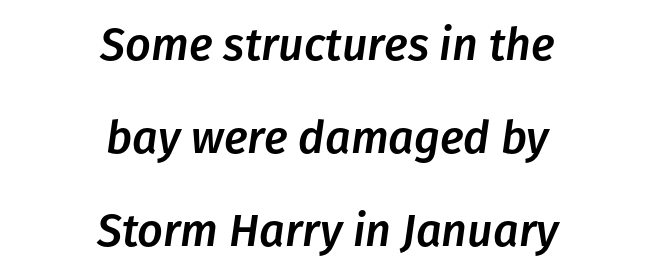
Rule under the text: the space is simply empty. Visually the block forms a symmetrical silhouette, jagged on both flanks. What stands out about the letter spacing? Nothing — it is the standard amount. Style check: oblique. Spacing verdict: proportional, widths tailored to each character.
